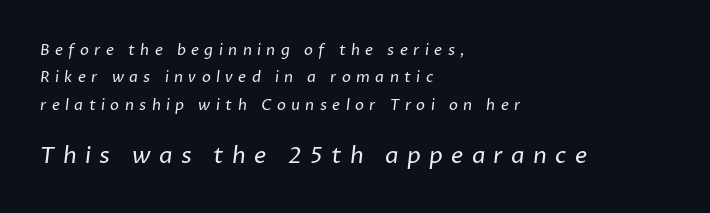
The image shows 23 px text type; set left-aligned, line spacing 1.82x, unusually wide letter spacing (+0.36 em), not underlined; the second (bottom) block is 1.53x larger.
